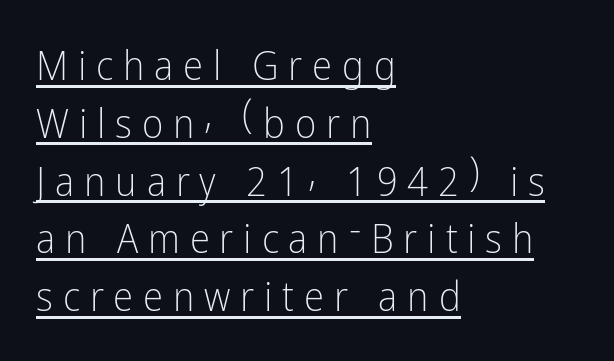
{"serif": "no", "italic": "no", "bold": "no", "weight": "light", "width": "condensed", "stroke_contrast": "low", "x_height": "medium", "monospaced": "no", "underline": "yes", "align": "left", "line_spacing": "normal", "line_spacing_ratio": 1.41, "letter_spacing": "wide", "letter_spacing_em": 0.24, "glyph_px": 41}
